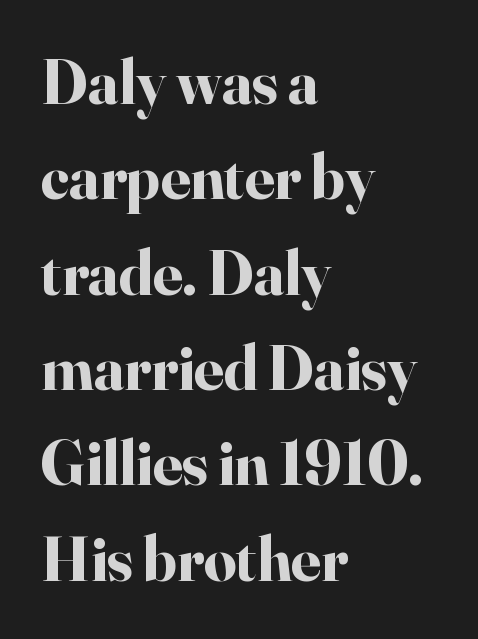
Here the glyphs are tracked normally, forming tight word shapes. In terms of posture, this sample is upright. The font is running at its bold setting. Plain, unruled lines of type. The typeface chosen for these lines features serifs. The lines are quadded left.
